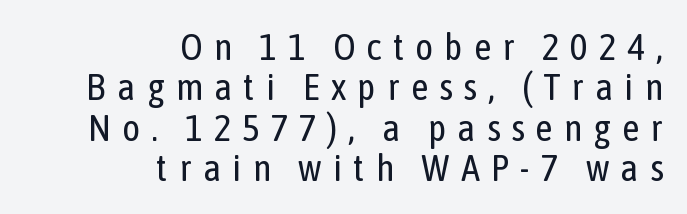
The image shows 38 px regular-weight, condensed sans-serif type, upright; set right-aligned, tight line spacing (1.06x), unusually wide letter spacing (+0.29 em), not underlined; low stroke contrast and a medium x-height.
